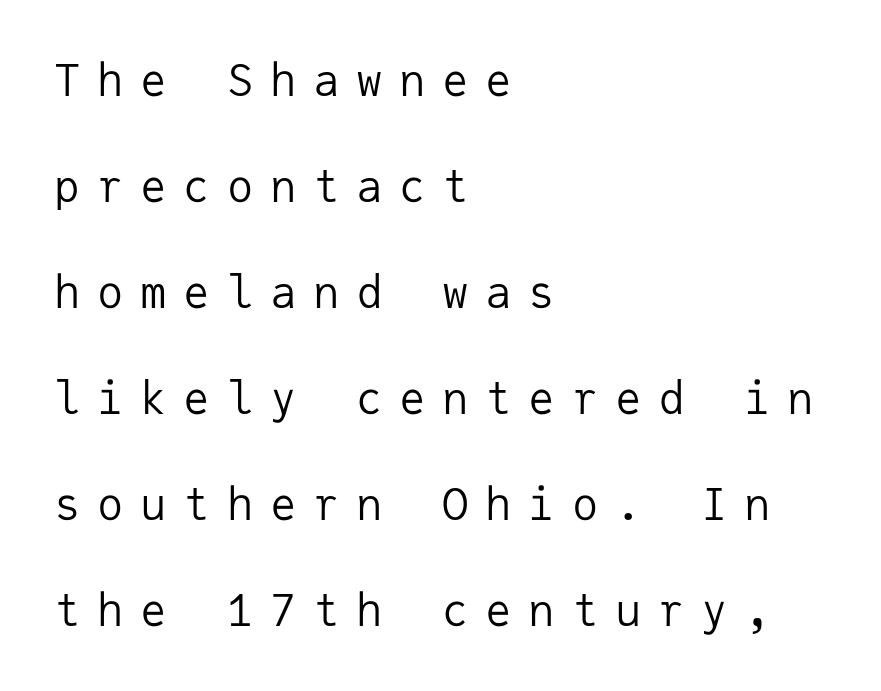
{"serif": "no", "italic": "no", "bold": "no", "weight": "regular", "width": "normal", "stroke_contrast": "low", "x_height": "medium", "monospaced": "yes", "underline": "no", "align": "left", "line_spacing": "loose", "line_spacing_ratio": 2.41, "letter_spacing": "wide", "letter_spacing_em": 0.38, "glyph_px": 44}
